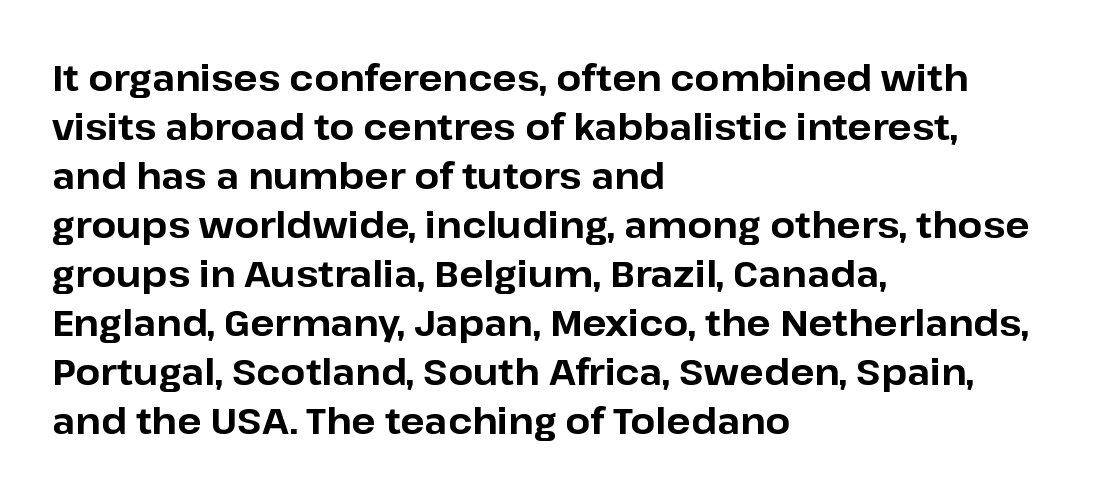
Students, this is bold: see how much ink each stroke carries. Spacing verdict: proportional, widths tailored to each character. I'd call this a sans setting — the letters go barefoot. Horizontal bands of white between lines are of average thickness.
